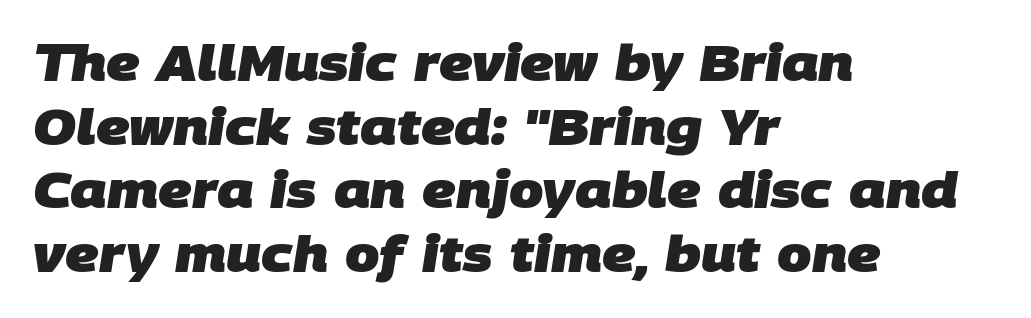
To sum up the face: it is a sans, with no serifs. Heavy-handed strokes throughout: this text is bold. Looks like regular typesetting: each glyph gets only the width it needs. The block of text has a typical density, with ordinary space between rows. Between one letter and the next there's only the usual sliver of space.
